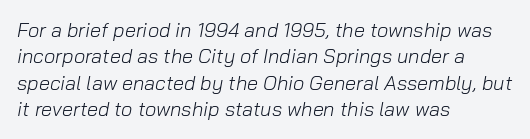
Slanted lettering throughout. Counters stay open thanks to moderate or lighter strokes. Regular leading. Alignment: flush left.
